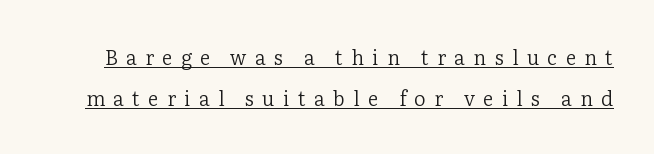
Honestly, the underline is the first thing you notice here. Honestly, the rows look like they've been pulled way apart. Glyph-to-glyph distance is far greater than everyday printed text. The cut favours lightness, reaching ordinary text weight at its darkest. Posture: upright roman.
